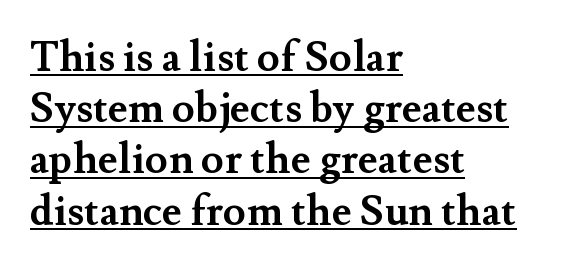
The image shows 42 px semibold serif type, upright; set left-aligned, line spacing 1.22x, normal letter spacing, underlined; medium stroke contrast and a small x-height.
